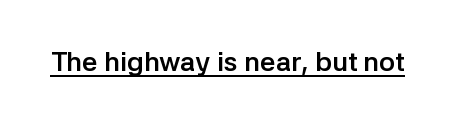
{"italic": "no", "bold": "yes", "underline": "yes", "letter_spacing": "normal", "letter_spacing_em": 0.0, "glyph_px": 27}
